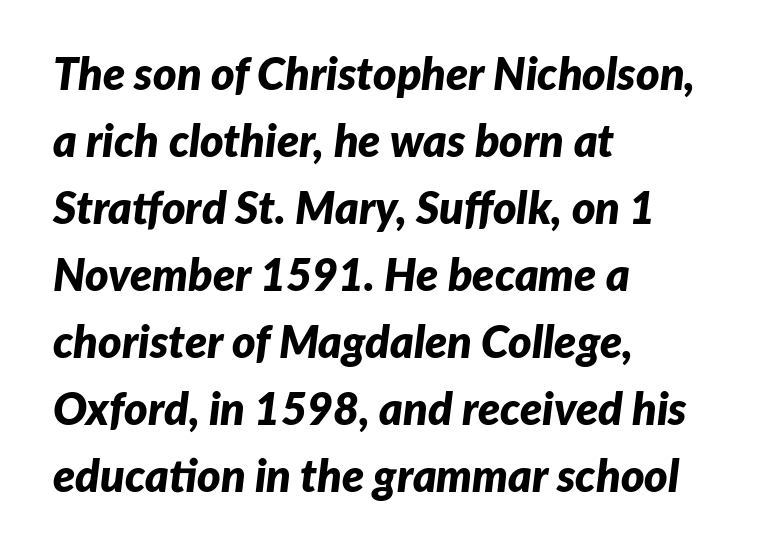
A normal amount of white space separates one row of letters from the next. The font is running at its bold setting. The string is rendered with underlining switched off. Rendered with sloped, italic letterforms.
